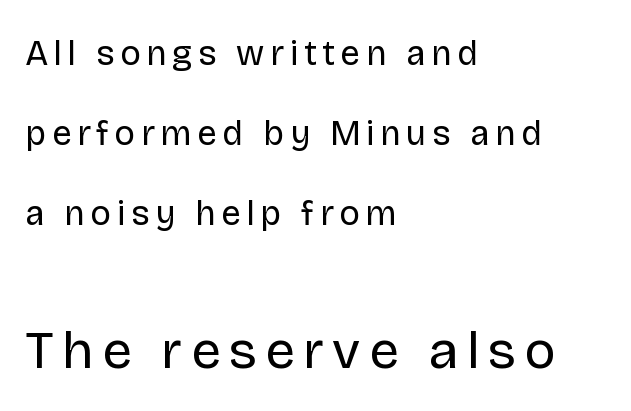
Q: Is the text bold? A: No.
Q: Is the text italic (slanted)? A: No, it is upright.
Q: Is the typeface a serif or a sans-serif typeface? A: Sans-serif.
Q: Is the text underlined? A: No.
Q: How is the paragraph aligned? A: Left-aligned.
Q: Is the spacing between lines tight, normal or loose? A: Loose.
Q: Which block of text is set in a larger size, the first (top) or the second (bottom)? A: The second (bottom) one.
Q: Width (condensed, normal, or wide)? A: Normal.
Q: Stroke contrast? A: Low.
Q: x-height? A: Large.
Q: Monospaced? A: No.
